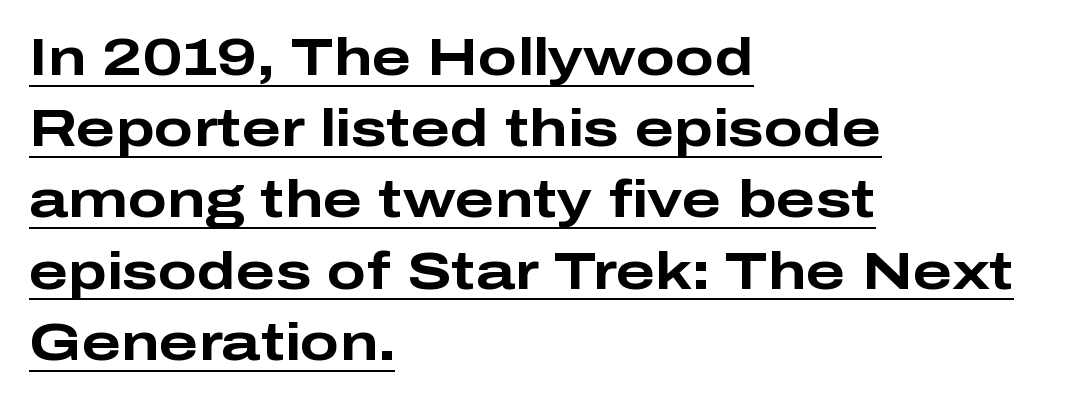
The image shows 52 px bold, wide sans-serif type, upright; set left-aligned, normal line spacing (1.37x), normal letter spacing, underlined; low stroke contrast and a medium x-height.
